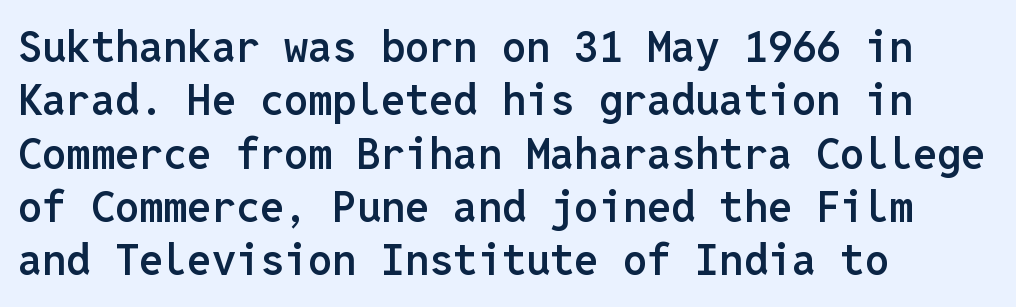
Letterform terminals end flat and unadorned throughout the passage. Here the designer chose a console-style face with uniform glyph widths. This rendering leaves character spacing at its baseline value. Heft: intermediate — a semibold. Descender tails drop into unmarked territory. These lines stack with their left ends in a neat column.
